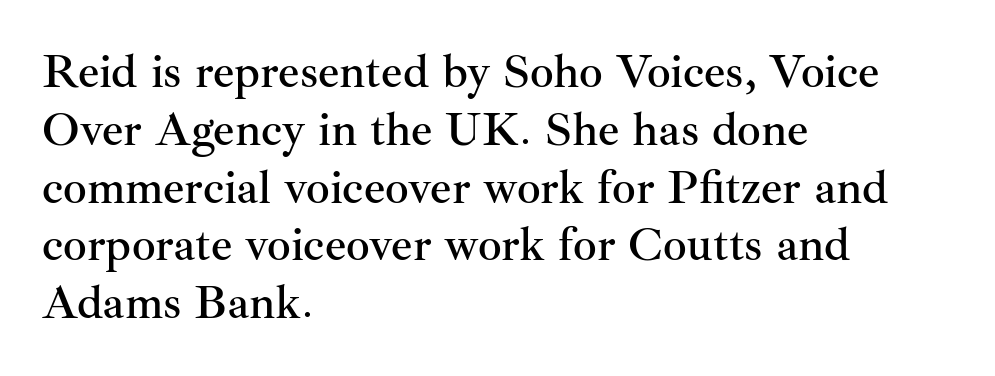
Q: Is the text italic (slanted)? A: No, it is upright.
Q: Is the typeface a serif or a sans-serif typeface? A: Serif.
Q: Is the text underlined? A: No.
Q: How is the paragraph aligned? A: Left-aligned.
Q: Is the spacing between letters normal or unusually wide? A: Normal.
Q: Width (condensed, normal, or wide)? A: Normal.
Q: Stroke contrast? A: Medium.
Q: x-height? A: Small.
Q: Monospaced? A: No.
